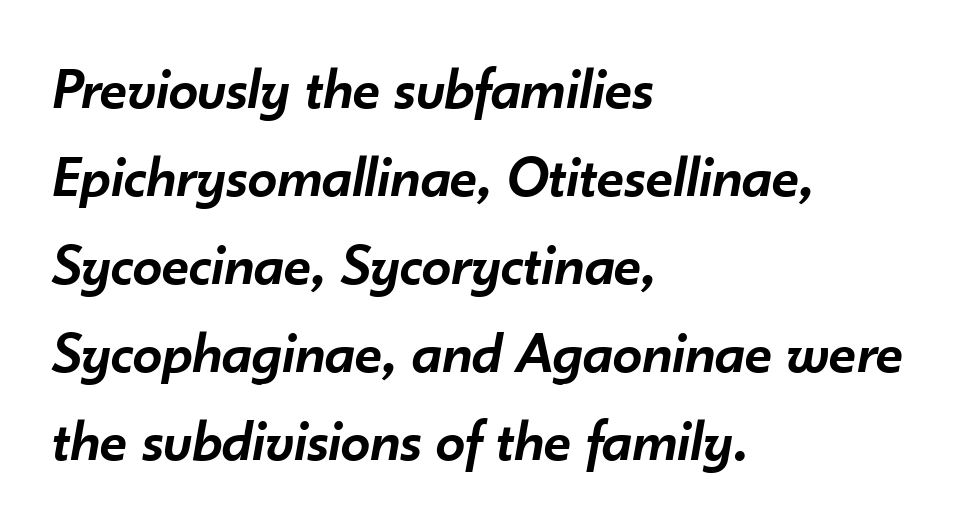
{"italic": "yes", "lean": "right", "slant_degrees": 10, "bold": "semi", "weight": "semibold", "width": "normal", "stroke_contrast": "low", "x_height": "small", "monospaced": "no", "underline": "no", "align": "left", "line_spacing": "normal", "line_spacing_ratio": 1.49, "letter_spacing": "normal", "letter_spacing_em": 0.0, "glyph_px": 59}
